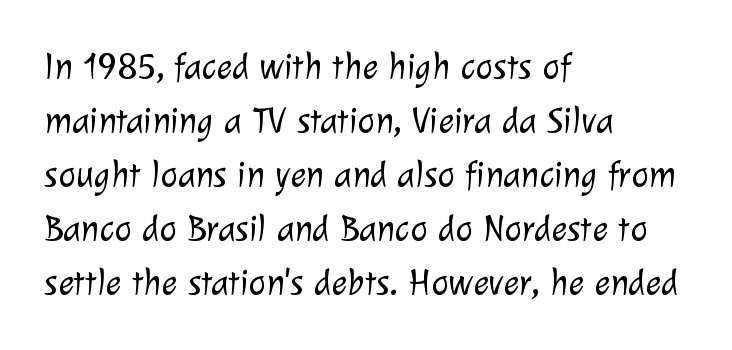
Think standard paragraph weight, or any step lighter than that. Each letter keeps its own natural width here, so spacing adapts to shape. This rendering uses left alignment, leaving the right contour irregular. The space beneath each line is pristine and unruled.
